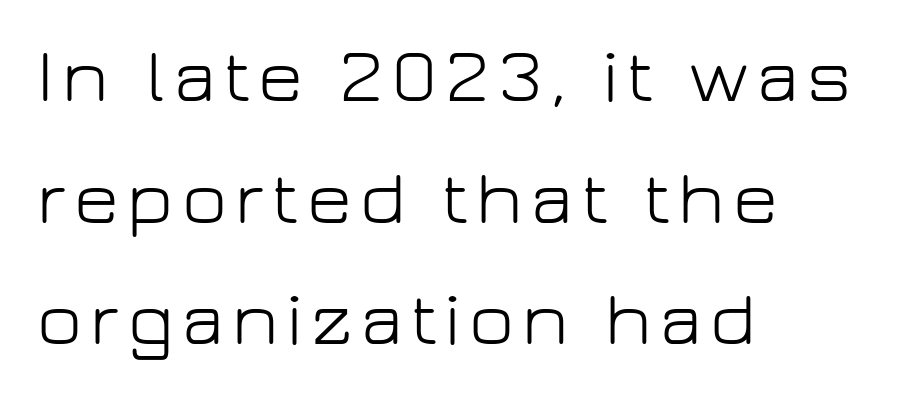
The image shows 77 px light sans-serif type, upright; set left-aligned, normal line spacing (1.58x), not underlined; low stroke contrast and a medium x-height.
